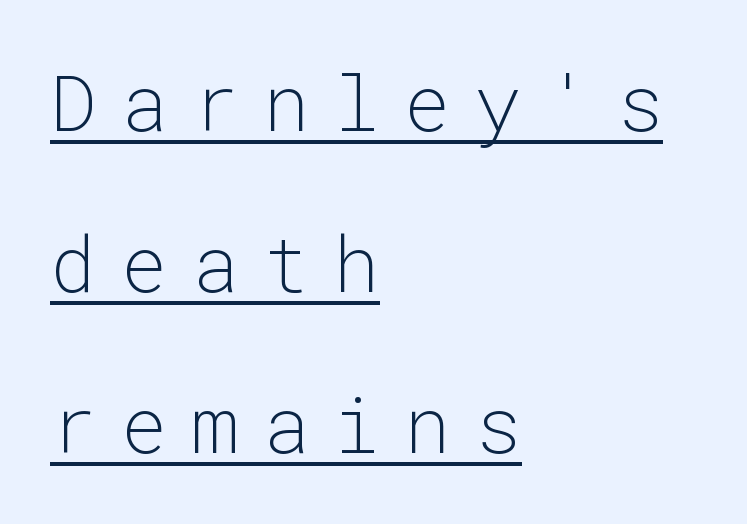
The image shows 77 px light sans-serif type, upright, monospaced; set left-aligned, loose line spacing (2.09x), unusually wide letter spacing (+0.32 em), underlined; low stroke contrast and a medium x-height.
